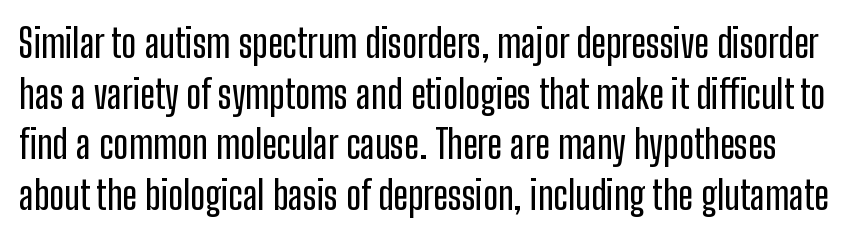
{"serif": "no", "italic": "no", "width": "condensed", "stroke_contrast": "low", "x_height": "medium", "monospaced": "no", "underline": "no", "line_spacing": "normal", "line_spacing_ratio": 1.3, "letter_spacing": "normal", "letter_spacing_em": 0.0, "glyph_px": 39}
